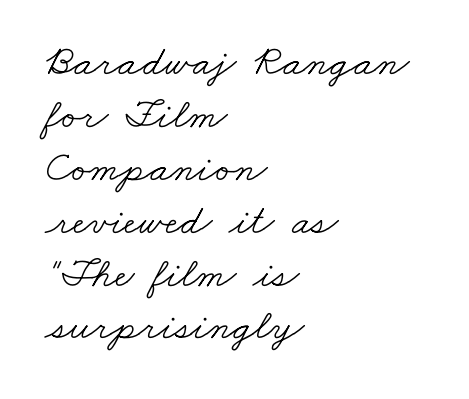
The image shows 43 px light, wide serif type; set left-aligned, line spacing 1.23x, normal letter spacing, not underlined; low stroke contrast and a small x-height.
